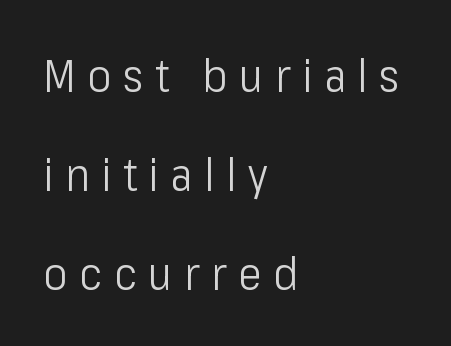
{"serif": "no", "italic": "no", "bold": "no", "weight": "light", "width": "condensed", "stroke_contrast": "low", "x_height": "medium", "monospaced": "no", "underline": "no", "align": "left", "line_spacing": "loose", "line_spacing_ratio": 2.2, "letter_spacing": "wide", "letter_spacing_em": 0.26, "glyph_px": 45}
